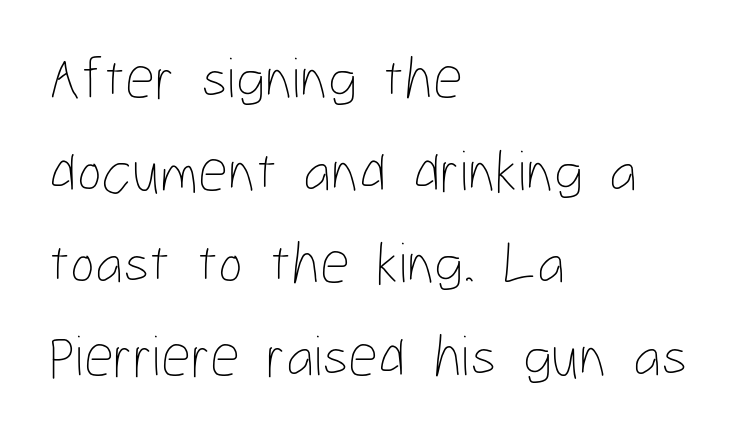
Q: Is the text bold? A: No.
Q: Is the text italic (slanted)? A: No, it is upright.
Q: Is the text underlined? A: No.
Q: How is the paragraph aligned? A: Left-aligned.
Q: Is the spacing between letters normal or unusually wide? A: Normal.
Q: Is the spacing between lines tight, normal or loose? A: Normal.
Q: Width (condensed, normal, or wide)? A: Condensed.
Q: Stroke contrast? A: Low.
Q: x-height? A: Medium.
Q: Monospaced? A: No.
